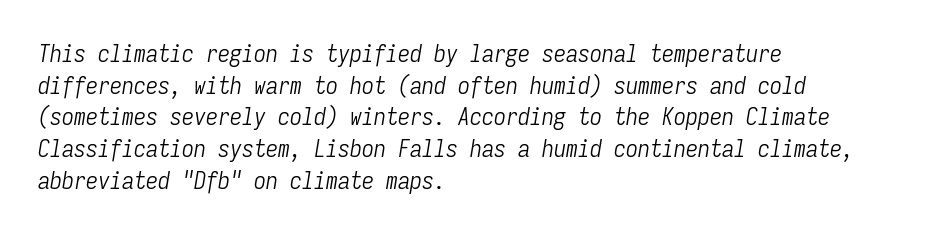
Compared with typical body copy, the letter spacing here is the same. Vertical spacing — default. The font's italic variant was chosen for this text. The space beneath each line is pristine and unruled.
